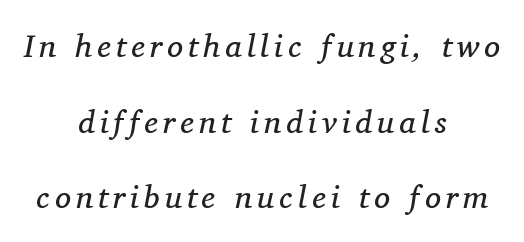
Underline: absent. Varying glyph widths throughout — classic text-font behaviour. You can tell it's italic because the verticals aren't actually vertical. The compositor balanced each line on the midline.
